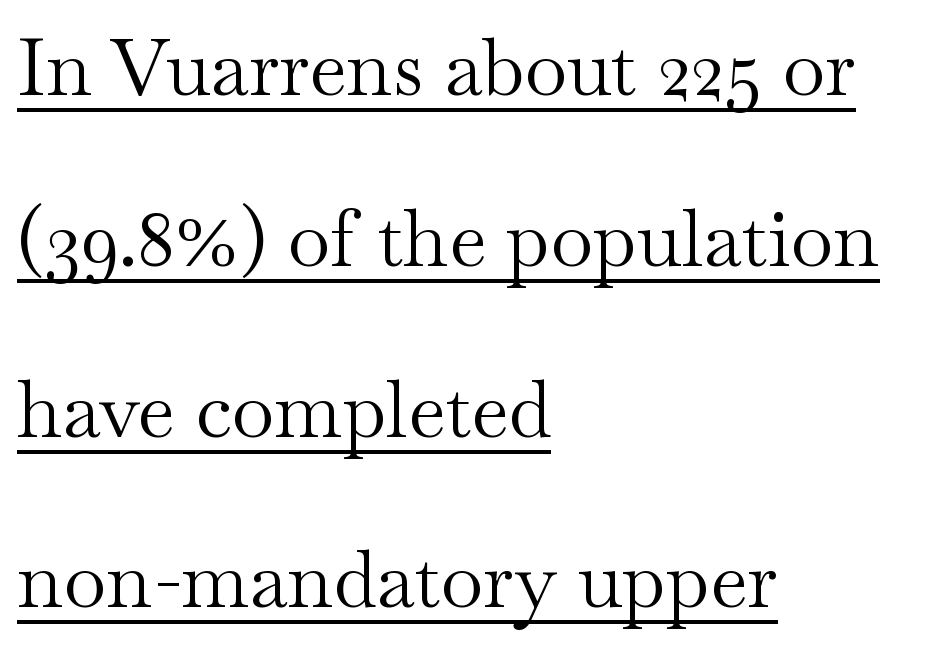
The leading is generous, giving the passage an open texture. Short and long lines alike share a common starting point at left. The letterforms sit shoulder to shoulder at normal distance. Honestly, the underline is the first thing you notice here.
